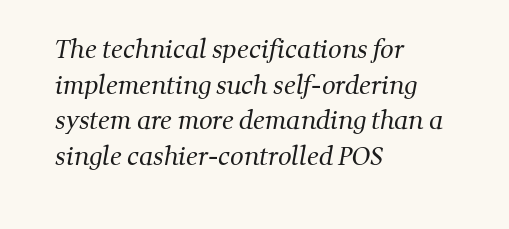
{"bold": "no", "underline": "no", "align": "left", "line_spacing": "normal", "line_spacing_ratio": 1.48, "letter_spacing": "normal", "letter_spacing_em": 0.0, "glyph_px": 24}
